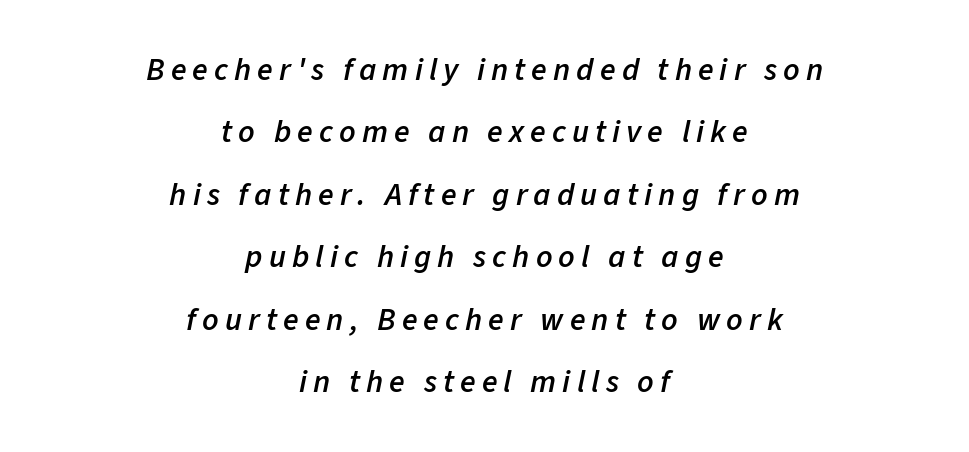
{"italic": "yes", "lean": "right", "slant_degrees": 11, "bold": "semi", "weight": "semibold", "width": "normal", "stroke_contrast": "low", "x_height": "medium", "monospaced": "no", "underline": "no", "align": "center", "line_spacing": "loose", "line_spacing_ratio": 1.95, "glyph_px": 32}
